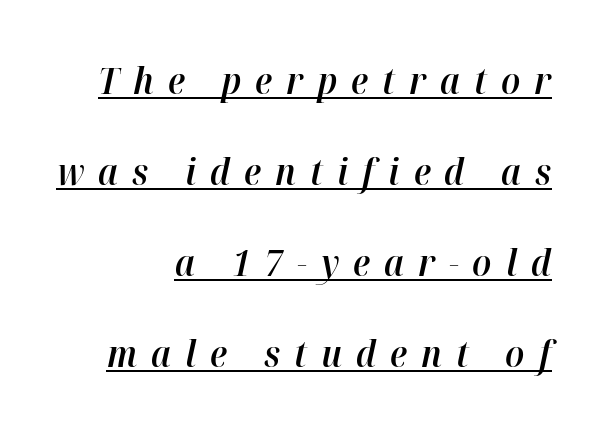
{"italic": "yes", "lean": "right", "slant_degrees": 12, "bold": "semi", "weight": "semibold", "width": "normal", "stroke_contrast": "high", "x_height": "medium", "monospaced": "no", "underline": "yes", "align": "right", "line_spacing": "loose", "line_spacing_ratio": 2.46, "letter_spacing": "wide", "letter_spacing_em": 0.38, "glyph_px": 37}
